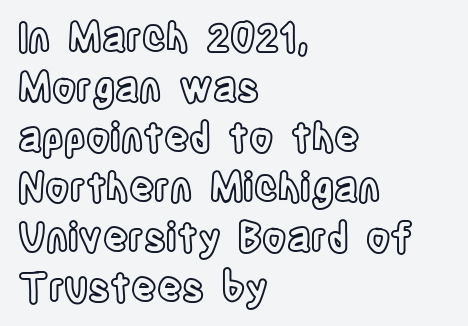
{"italic": "no", "width": "condensed", "x_height": "large", "monospaced": "no", "underline": "no", "align": "left", "line_spacing": "normal", "line_spacing_ratio": 1.28, "letter_spacing": "normal", "letter_spacing_em": 0.0, "glyph_px": 39}
